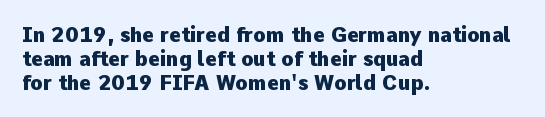
{"italic": "no", "bold": "yes", "underline": "no", "align": "left", "line_spacing_ratio": 1.2, "letter_spacing": "normal", "letter_spacing_em": 0.0, "glyph_px": 20}
